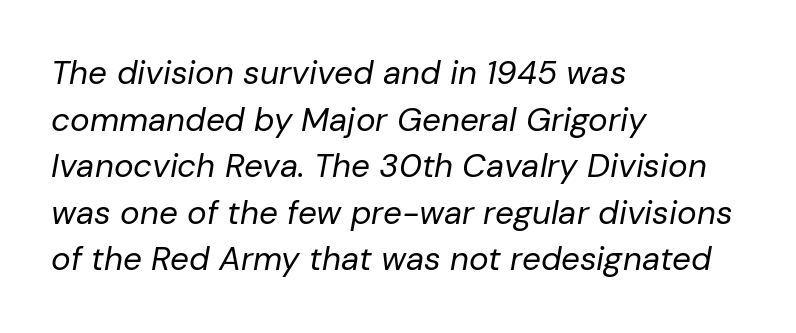
Any mark beneath the type? The region is blank. Notice how the passage keeps a crisp vertical edge on the left only. No extra ink here — the face is not bold. Inter-character spacing is left at the font's built-in metrics. When letters slant like this, we call the style italic.
